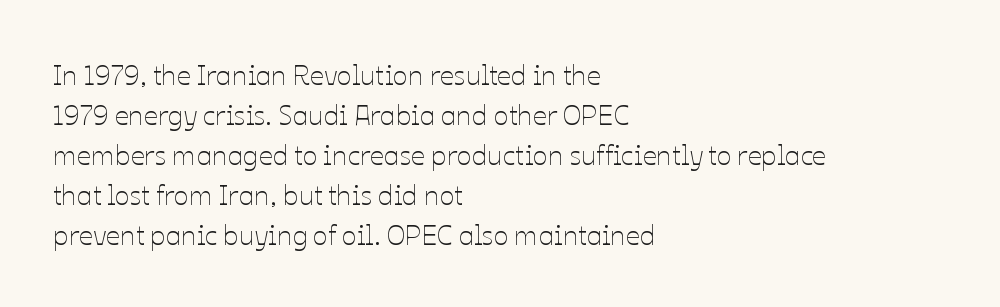
Q: Is the text bold? A: No.
Q: Is the text italic (slanted)? A: No, it is upright.
Q: Is the text underlined? A: No.
Q: How is the paragraph aligned? A: Left-aligned.
Q: Is the spacing between letters normal or unusually wide? A: Normal.
Q: Is the spacing between lines tight, normal or loose? A: Normal.
Q: Width (condensed, normal, or wide)? A: Normal.
Q: Stroke contrast? A: Low.
Q: x-height? A: Medium.
Q: Monospaced? A: No.
